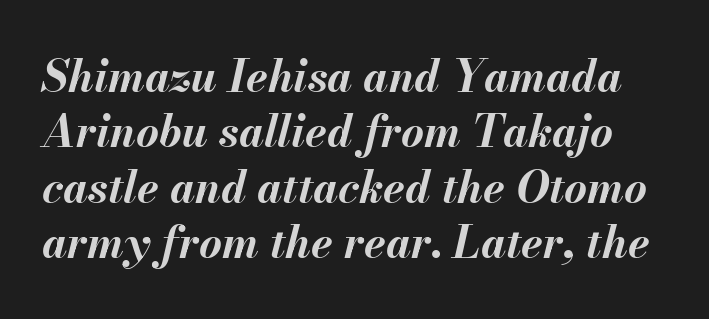
Q: Is the text bold? A: Yes.
Q: Is the text italic (slanted)? A: Yes, it leans right by about 13 degrees.
Q: Is the text underlined? A: No.
Q: Is the spacing between letters normal or unusually wide? A: Normal.
Q: Is the spacing between lines tight, normal or loose? A: Normal.
Q: Width (condensed, normal, or wide)? A: Normal.
Q: Stroke contrast? A: Medium.
Q: x-height? A: Small.
Q: Monospaced? A: No.
